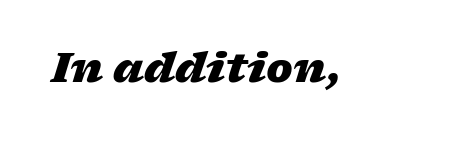
The image shows 40 px heavy, wide type, italic (leaning right); set normal letter spacing, not underlined; low stroke contrast and a medium x-height.
